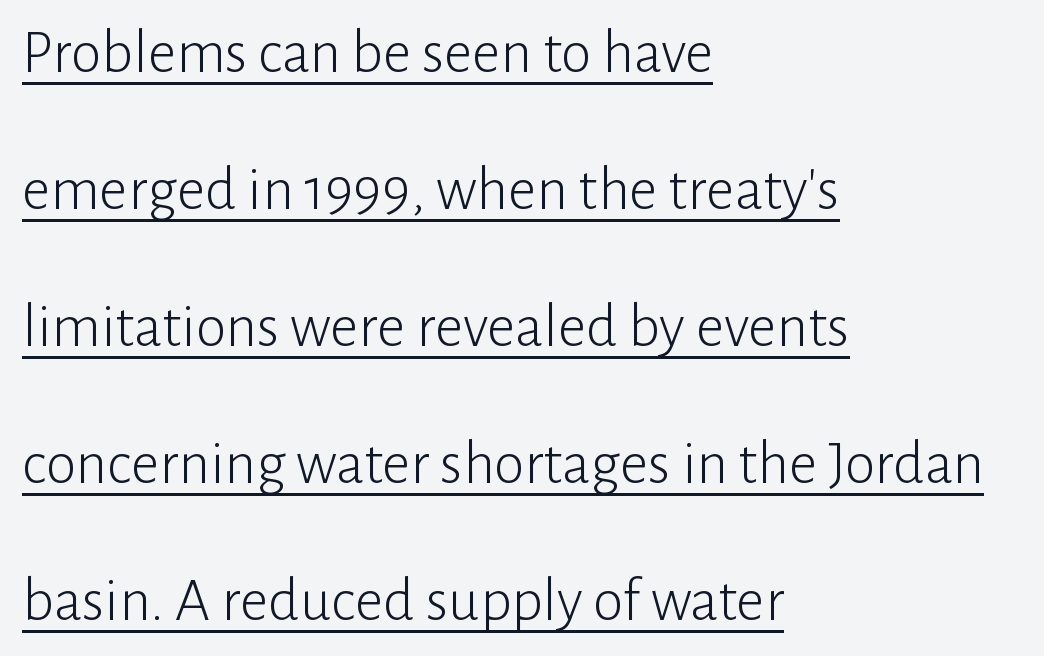
Q: Is the text bold? A: No.
Q: Is the text italic (slanted)? A: No, it is upright.
Q: Is the typeface a serif or a sans-serif typeface? A: Sans-serif.
Q: Is the text underlined? A: Yes.
Q: How is the paragraph aligned? A: Left-aligned.
Q: Is the spacing between letters normal or unusually wide? A: Normal.
Q: Is the spacing between lines tight, normal or loose? A: Loose.
Q: Width (condensed, normal, or wide)? A: Normal.
Q: Stroke contrast? A: Low.
Q: x-height? A: Medium.
Q: Monospaced? A: No.
